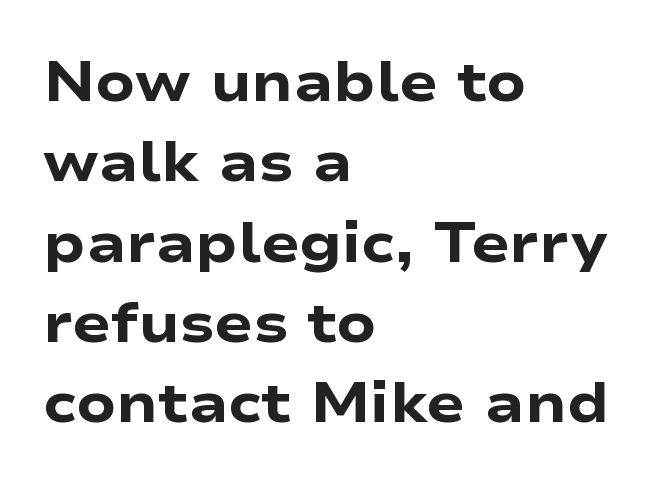
The letters stand straight up with perfectly vertical stems. Caption: bold face, heavy strokes. Grotesque or geometric, the face here clearly has no serifs. Compared with a centered layout, this one pins lines to the left instead. Letter spacing: default. Check under the words: just untouched page.
